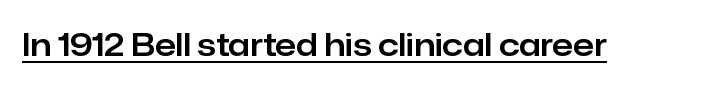
Q: Is the text italic (slanted)? A: No, it is upright.
Q: Is the typeface a serif or a sans-serif typeface? A: Sans-serif.
Q: Is the text underlined? A: Yes.
Q: Is the spacing between letters normal or unusually wide? A: Normal.
Q: Width (condensed, normal, or wide)? A: Normal.
Q: Stroke contrast? A: Low.
Q: x-height? A: Medium.
Q: Monospaced? A: No.
